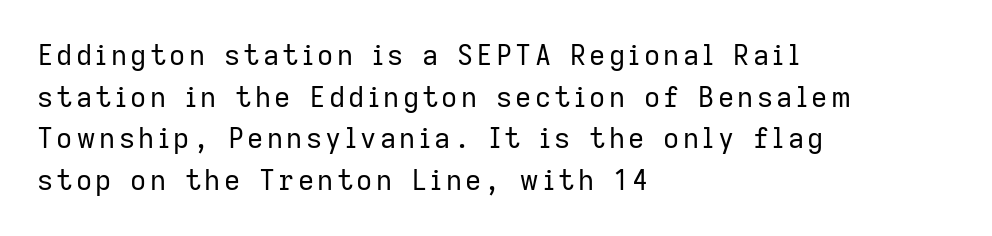
{"serif": "no", "italic": "no", "bold": "no", "weight": "regular", "width": "normal", "stroke_contrast": "low", "x_height": "medium", "monospaced": "no", "underline": "no", "align": "left", "line_spacing": "normal", "line_spacing_ratio": 1.49, "glyph_px": 28}
